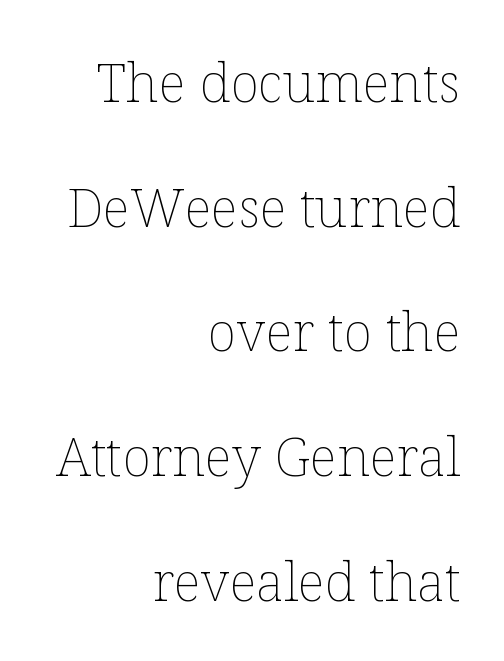
Q: Is the text bold? A: No.
Q: Is the text italic (slanted)? A: No, it is upright.
Q: Is the text underlined? A: No.
Q: How is the paragraph aligned? A: Right-aligned.
Q: Is the spacing between letters normal or unusually wide? A: Normal.
Q: Is the spacing between lines tight, normal or loose? A: Loose.
Q: Width (condensed, normal, or wide)? A: Normal.
Q: Stroke contrast? A: Low.
Q: x-height? A: Medium.
Q: Monospaced? A: No.
